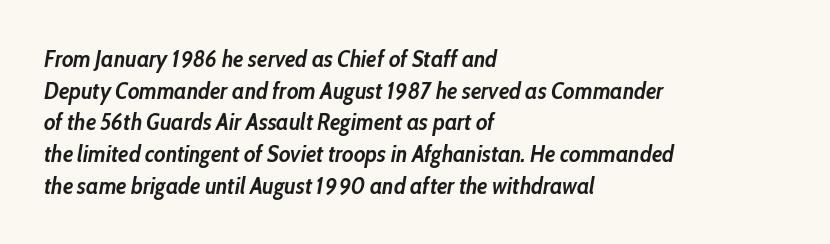
The image shows 23 px bold type, italic (leaning right); set left-aligned, normal line spacing (1.38x), normal letter spacing, not underlined.
